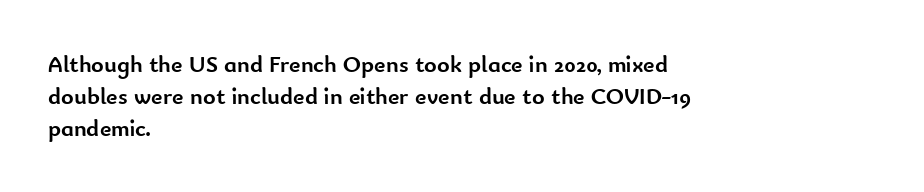
{"italic": "no", "bold": "yes", "underline": "no", "align": "left", "line_spacing": "normal", "line_spacing_ratio": 1.34, "letter_spacing": "normal", "letter_spacing_em": 0.0, "glyph_px": 24}
